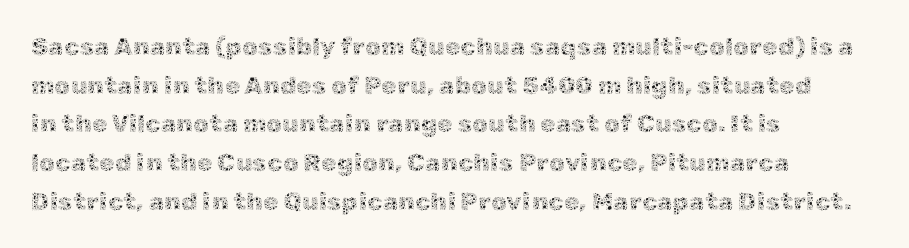
{"italic": "no", "bold": "no", "underline": "no", "align": "left", "line_spacing": "normal", "line_spacing_ratio": 1.55, "letter_spacing": "normal", "letter_spacing_em": 0.0, "glyph_px": 25}
